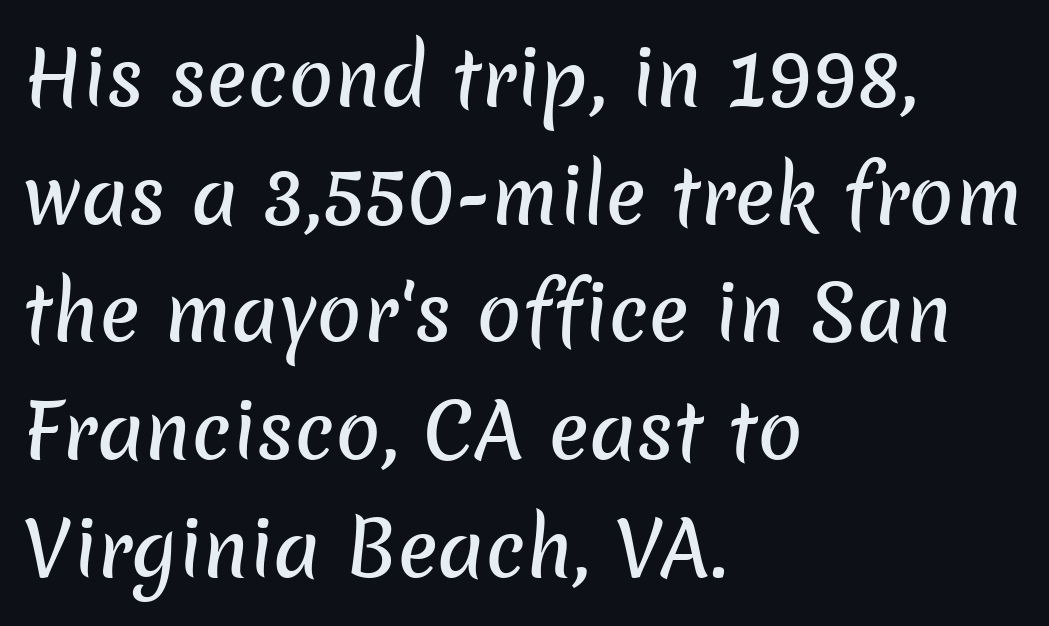
The image shows 75 px sans-serif type; set left-aligned, normal line spacing (1.57x), normal letter spacing, not underlined; low stroke contrast and a medium x-height.
